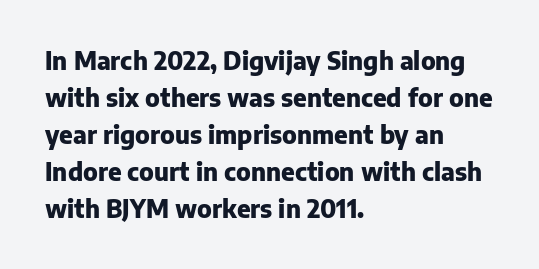
The image shows 24 px bold type, upright; set left-aligned, normal line spacing (1.54x), normal letter spacing, not underlined.
